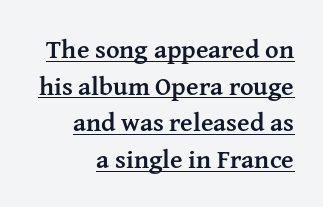
A continuous stroke trails under the words, as in a hyperlink. Italic: no, the glyphs are upright roman. Each line ends at the same right margin while the left side varies. A typesetter would call this leading conventional body-copy spacing.
